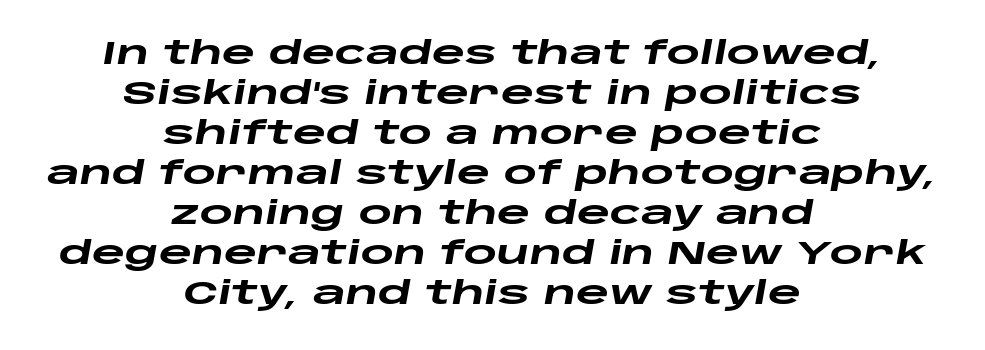
Think of a printed novel: that variable character pitch is what you see here. Just letters on the line, the space beneath them empty. Its strokes are broad and dark, the hallmark of bold type. Both edges are ragged and mirror each other, which tells us the setting is centered. Vertical spacing — default.
